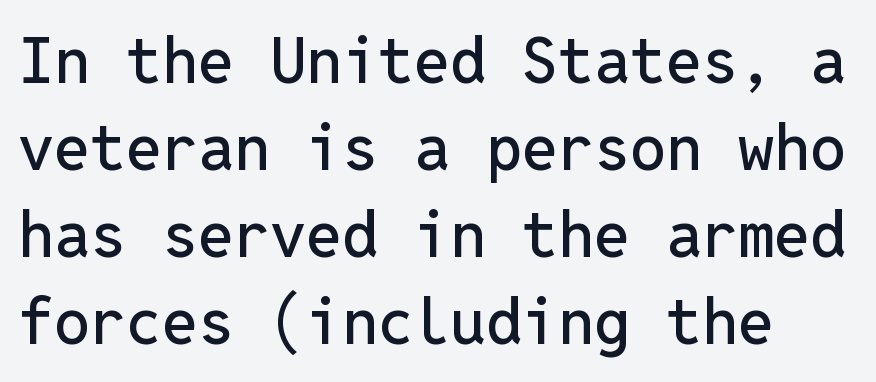
{"serif": "no", "italic": "no", "width": "normal", "stroke_contrast": "low", "x_height": "medium", "monospaced": "yes", "underline": "no", "line_spacing": "normal", "line_spacing_ratio": 1.36, "letter_spacing": "normal", "letter_spacing_em": 0.0, "glyph_px": 64}
